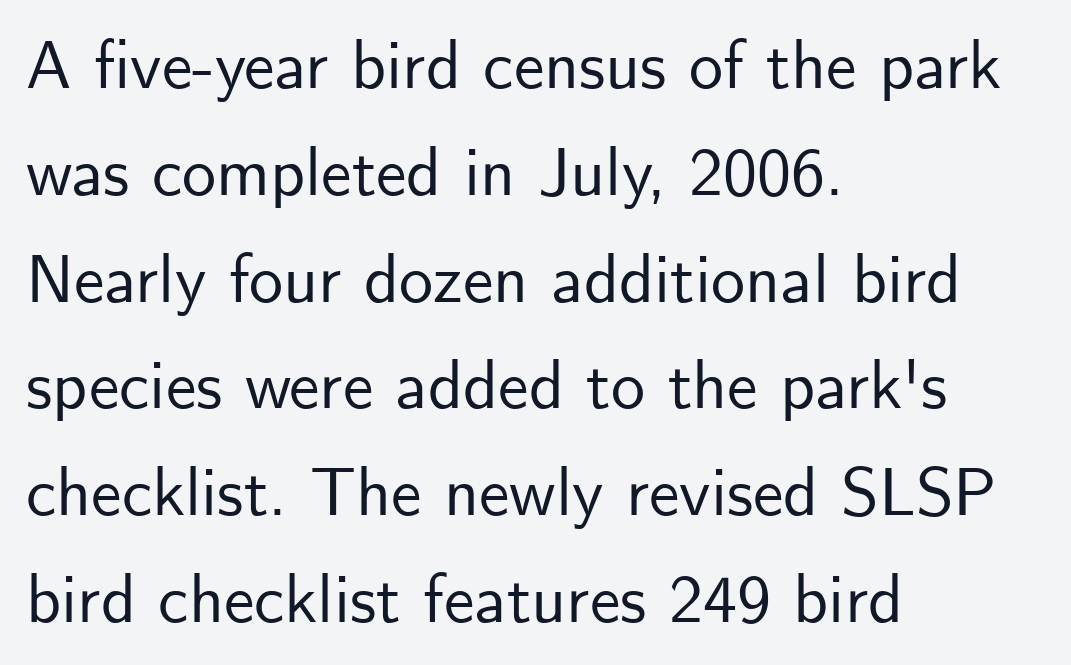
Spacing verdict: proportional, widths tailored to each character. Upright lettering throughout. The strip under each line holds only bare page. The designer left line spacing at the default. Horizontally, the lines are justified to the leading edge only.
